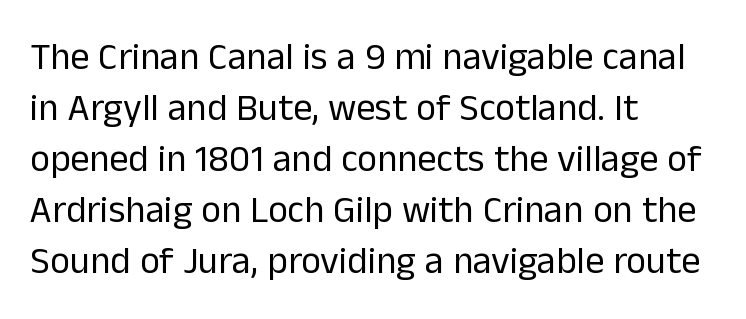
Q: Is the text bold? A: No.
Q: Is the text italic (slanted)? A: No, it is upright.
Q: Is the typeface a serif or a sans-serif typeface? A: Sans-serif.
Q: Is the text underlined? A: No.
Q: How is the paragraph aligned? A: Left-aligned.
Q: Is the spacing between letters normal or unusually wide? A: Normal.
Q: Is the spacing between lines tight, normal or loose? A: Normal.
Q: Width (condensed, normal, or wide)? A: Normal.
Q: Stroke contrast? A: Low.
Q: x-height? A: Medium.
Q: Monospaced? A: No.
